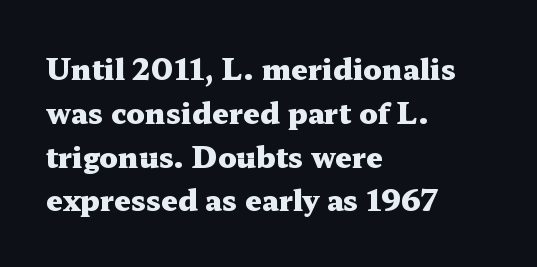
{"serif": "yes", "italic": "no", "bold": "yes", "weight": "heavy", "width": "wide", "stroke_contrast": "medium", "x_height": "medium", "monospaced": "no", "underline": "no", "align": "left", "line_spacing": "normal", "line_spacing_ratio": 1.51, "letter_spacing": "normal", "letter_spacing_em": 0.0, "glyph_px": 29}
